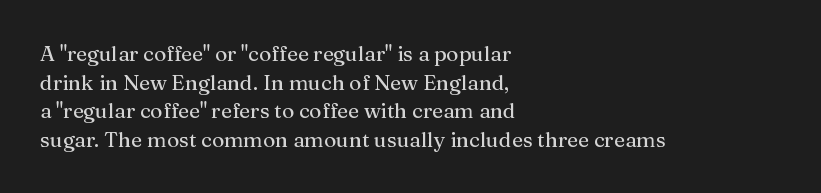
The image shows 21 px text type, upright; set left-aligned, normal line spacing (1.36x), normal letter spacing, not underlined.
